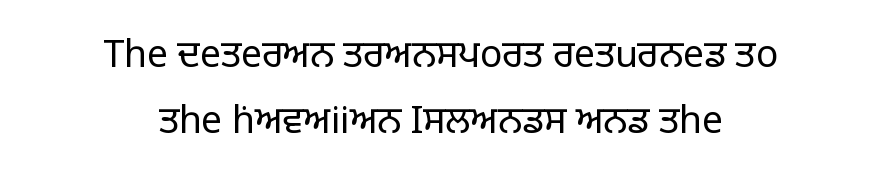
Q: Is the text bold? A: No.
Q: Is the text italic (slanted)? A: No, it is upright.
Q: Is the typeface a serif or a sans-serif typeface? A: Sans-serif.
Q: Is the text underlined? A: No.
Q: How is the paragraph aligned? A: Centered.
Q: Is the spacing between letters normal or unusually wide? A: Normal.
Q: Width (condensed, normal, or wide)? A: Normal.
Q: Stroke contrast? A: Low.
Q: x-height? A: Large.
Q: Monospaced? A: No.
